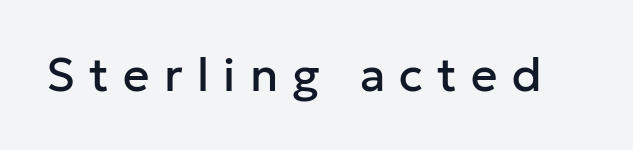
Q: Is the text italic (slanted)? A: No, it is upright.
Q: Is the typeface a serif or a sans-serif typeface? A: Sans-serif.
Q: Is the text underlined? A: No.
Q: Is the spacing between letters normal or unusually wide? A: Unusually wide.
Q: Width (condensed, normal, or wide)? A: Normal.
Q: Stroke contrast? A: Low.
Q: x-height? A: Medium.
Q: Monospaced? A: No.
